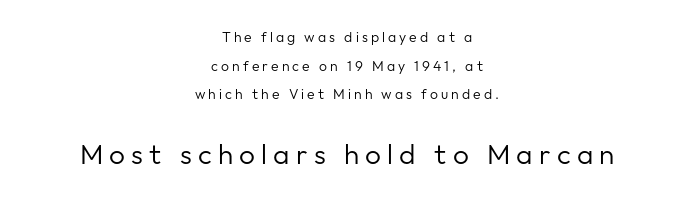
Characters remain perfectly vertical along every line. Inter-character spacing is expanded well beyond the font's built-in metrics. Spacing verdict: proportional, widths tailored to each character. Which margin do the lines hug? Neither — every line sits in the middle.
